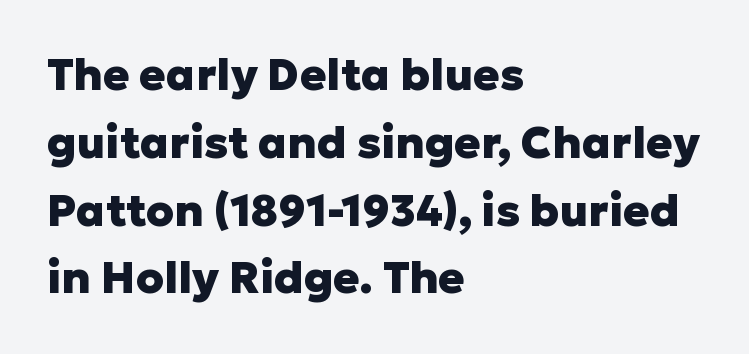
The rendering keeps characters at their native spacing. The passage shown is typeset with a sans-serif family. Stroke thickness is high; the sample reads as a true bold. The space directly below the letters is spotless. The typography opts for an upright posture over an oblique one. Reading down the column, the eye jumps a familiar distance to each next line.
